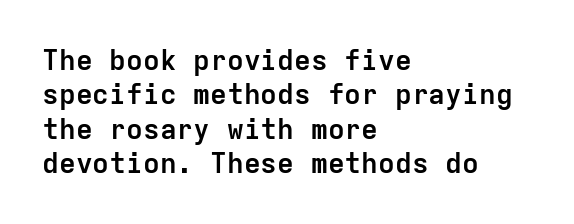
{"serif": "no", "italic": "no", "bold": "yes", "weight": "semibold", "width": "normal", "stroke_contrast": "low", "x_height": "medium", "monospaced": "yes", "underline": "no", "align": "left", "line_spacing_ratio": 1.23, "letter_spacing": "normal", "letter_spacing_em": 0.0, "glyph_px": 28}
